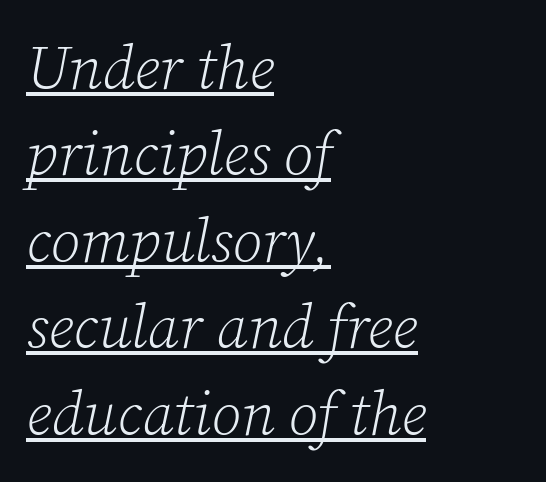
Q: Is the text bold? A: No.
Q: Is the text italic (slanted)? A: Yes, it leans right by about 12 degrees.
Q: Is the typeface a serif or a sans-serif typeface? A: Serif.
Q: Is the text underlined? A: Yes.
Q: How is the paragraph aligned? A: Left-aligned.
Q: Is the spacing between letters normal or unusually wide? A: Normal.
Q: Is the spacing between lines tight, normal or loose? A: Normal.
Q: Width (condensed, normal, or wide)? A: Normal.
Q: Stroke contrast? A: Low.
Q: x-height? A: Medium.
Q: Monospaced? A: No.
